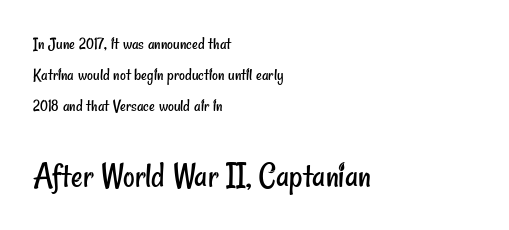
Q: Is the text bold? A: No.
Q: Is the typeface a serif or a sans-serif typeface? A: Sans-serif.
Q: Is the text underlined? A: No.
Q: How is the paragraph aligned? A: Left-aligned.
Q: Is the spacing between letters normal or unusually wide? A: Normal.
Q: Which block of text is set in a larger size, the first (top) or the second (bottom)? A: The second (bottom) one.
Q: Width (condensed, normal, or wide)? A: Condensed.
Q: Stroke contrast? A: Low.
Q: x-height? A: Small.
Q: Monospaced? A: No.
